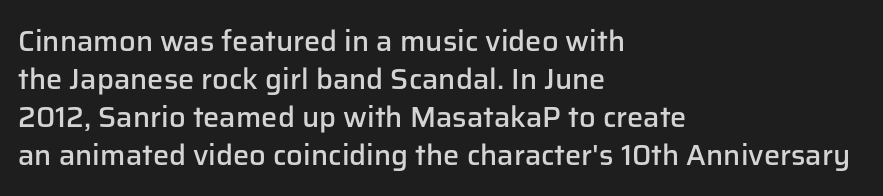
The image shows 29 px semibold sans-serif type, upright; set left-aligned, normal line spacing (1.31x), normal letter spacing, not underlined; low stroke contrast and a medium x-height.
